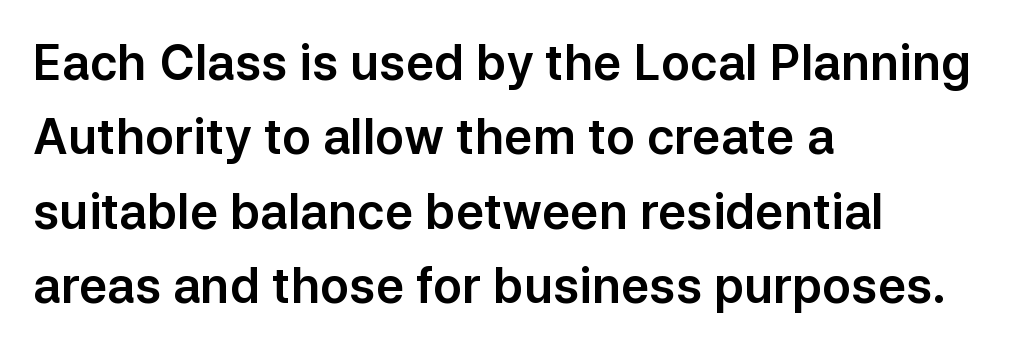
The designer left line spacing at the default. The zone under the glyphs is completely vacant. No extra tracking has been applied to these lines. I'd call this a sans setting — the letters go barefoot. A typesetter would call this proportional, since set widths differ per character. Is there any slant? The stems are plumb.
